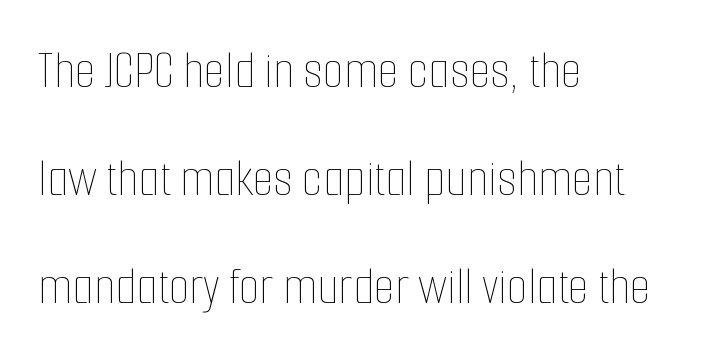
Q: Is the text bold? A: No.
Q: Is the text italic (slanted)? A: No, it is upright.
Q: Is the text underlined? A: No.
Q: How is the paragraph aligned? A: Left-aligned.
Q: Is the spacing between letters normal or unusually wide? A: Normal.
Q: Is the spacing between lines tight, normal or loose? A: Loose.
Q: Width (condensed, normal, or wide)? A: Condensed.
Q: Stroke contrast? A: Low.
Q: x-height? A: Medium.
Q: Monospaced? A: No.
